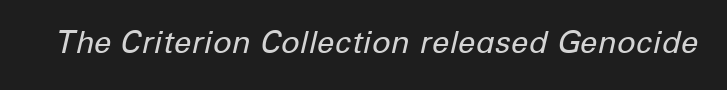
Q: Is the text bold? A: No.
Q: Is the text italic (slanted)? A: Yes, it leans right by about 12 degrees.
Q: Is the text underlined? A: No.
Q: Is the spacing between letters normal or unusually wide? A: Normal.
Q: Width (condensed, normal, or wide)? A: Normal.
Q: Stroke contrast? A: Low.
Q: x-height? A: Medium.
Q: Monospaced? A: No.
